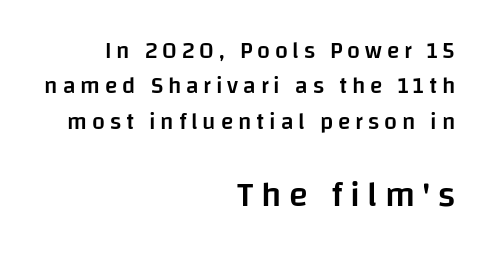
The image shows 35 px semibold sans-serif type, upright; set right-aligned, normal line spacing (1.54x), unusually wide letter spacing (+0.21 em), not underlined; the second (bottom) block is 1.52x larger; low stroke contrast and a large x-height.
